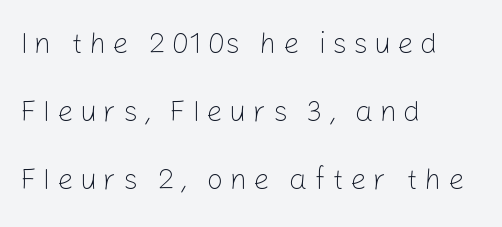
{"serif": "no", "italic": "no", "bold": "no", "weight": "light", "width": "normal", "stroke_contrast": "low", "x_height": "medium", "monospaced": "no", "underline": "no", "align": "left", "line_spacing": "loose", "line_spacing_ratio": 2.34, "letter_spacing": "wide", "letter_spacing_em": 0.22, "glyph_px": 29}
